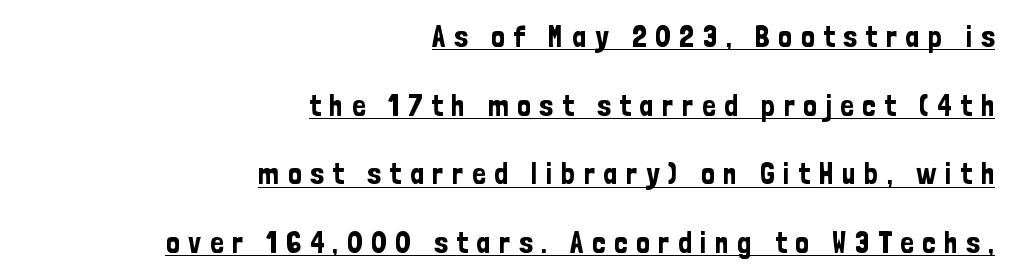
Q: Is the text italic (slanted)? A: No, it is upright.
Q: Is the typeface a serif or a sans-serif typeface? A: Sans-serif.
Q: Is the text underlined? A: Yes.
Q: How is the paragraph aligned? A: Right-aligned.
Q: Is the spacing between letters normal or unusually wide? A: Unusually wide.
Q: Is the spacing between lines tight, normal or loose? A: Loose.
Q: Width (condensed, normal, or wide)? A: Condensed.
Q: Stroke contrast? A: Low.
Q: x-height? A: Medium.
Q: Monospaced? A: No.
